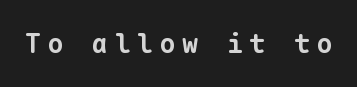
Q: Is the text bold? A: Yes.
Q: Is the text underlined? A: No.
Q: Is the spacing between letters normal or unusually wide? A: Unusually wide.
